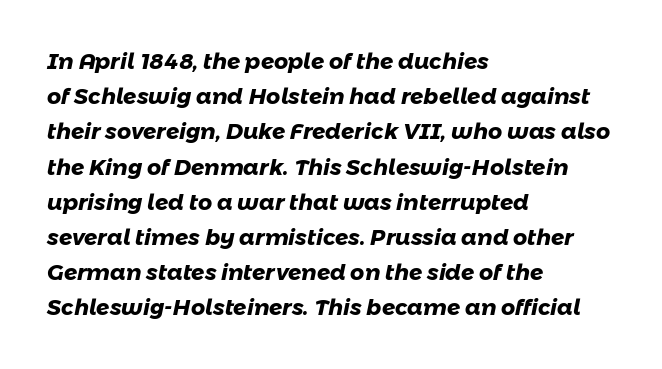
Q: Is the text bold? A: Yes.
Q: Is the text underlined? A: No.
Q: How is the paragraph aligned? A: Left-aligned.
Q: Is the spacing between letters normal or unusually wide? A: Normal.
Q: Is the spacing between lines tight, normal or loose? A: Normal.
